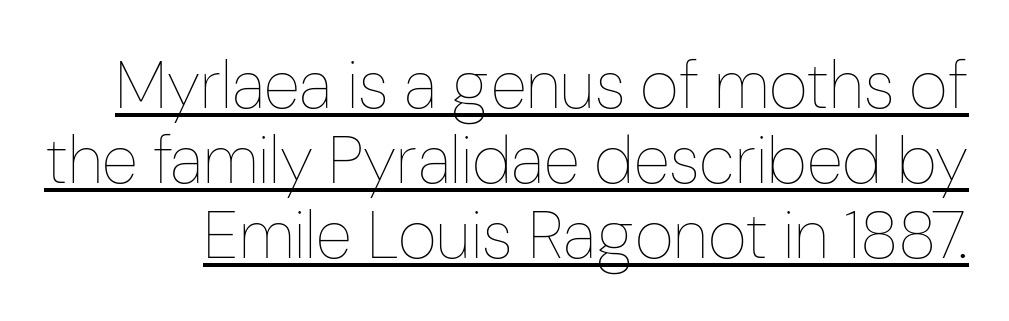
Q: Is the text bold? A: No.
Q: Is the text italic (slanted)? A: No, it is upright.
Q: Is the text underlined? A: Yes.
Q: Is the spacing between letters normal or unusually wide? A: Normal.
Q: Is the spacing between lines tight, normal or loose? A: Tight.
Q: Width (condensed, normal, or wide)? A: Condensed.
Q: Stroke contrast? A: Low.
Q: x-height? A: Medium.
Q: Monospaced? A: No.
